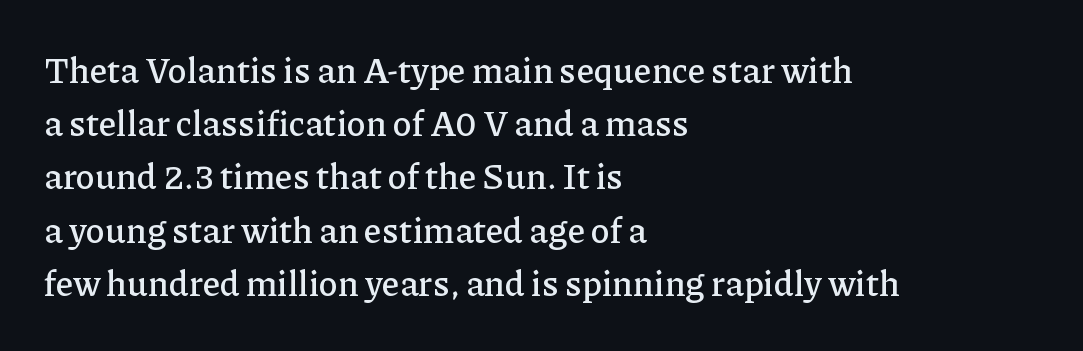
In terms of letterspacing, this is plain default setting. Varying glyph widths throughout — classic text-font behaviour. Each new line begins a customary step beneath the previous one. A clean baseline with only descenders dipping below it.
